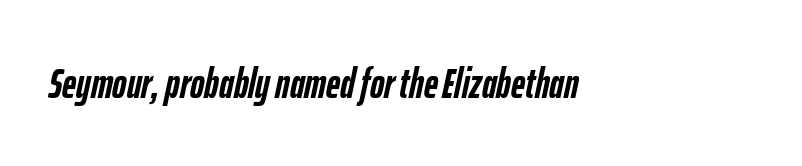
Q: Is the text bold? A: Yes.
Q: Is the text italic (slanted)? A: Yes, it leans right by about 12 degrees.
Q: Is the text underlined? A: No.
Q: Is the spacing between letters normal or unusually wide? A: Normal.
Q: Width (condensed, normal, or wide)? A: Condensed.
Q: Stroke contrast? A: Low.
Q: x-height? A: Medium.
Q: Monospaced? A: No.
